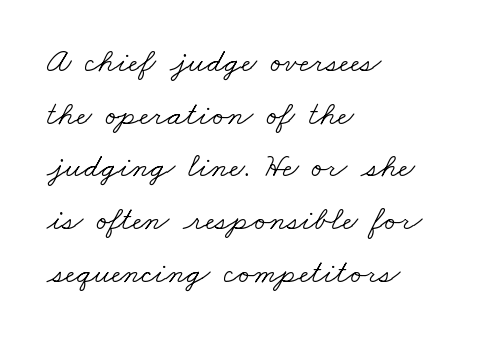
This rendering leaves character spacing at its baseline value. Casual observation: everything's shoved over to the left. The rendering uses a moderate line-height, typical for paragraphs. You could not count columns in this text — the font is proportionally spaced.
